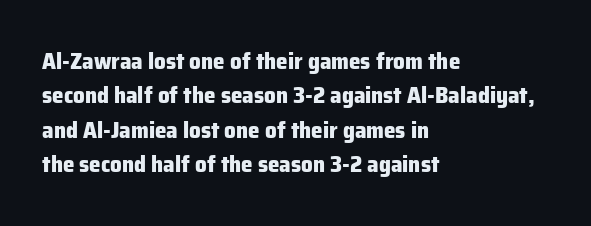
The image shows 23 px bold type, upright; set left-aligned, normal line spacing (1.5x), normal letter spacing, not underlined.
